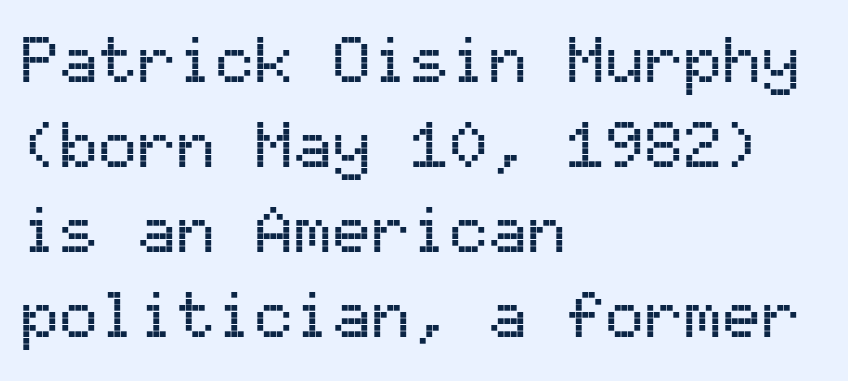
The image shows 65 px sans-serif type, upright, monospaced; set left-aligned, normal line spacing (1.31x), normal letter spacing, not underlined; medium stroke contrast and a medium x-height.
